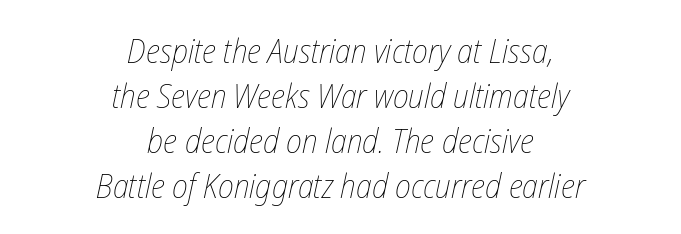
The image shows 34 px thin, condensed type, italic (leaning right); set centered, normal line spacing (1.32x), normal letter spacing, not underlined; low stroke contrast and a medium x-height.
